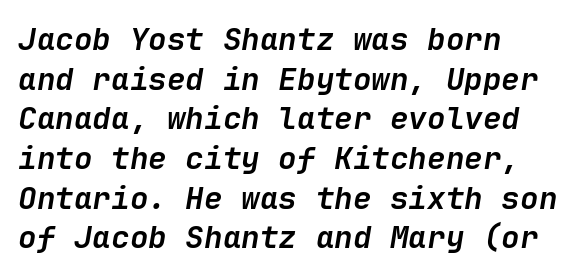
The image shows 31 px semibold type, italic (leaning right); set left-aligned, normal line spacing (1.28x), normal letter spacing, not underlined; low stroke contrast and a medium x-height.
